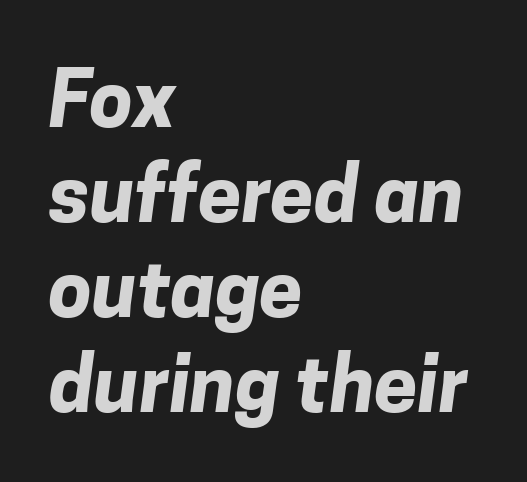
{"serif": "no", "bold": "yes", "weight": "bold", "width": "normal", "stroke_contrast": "low", "x_height": "medium", "monospaced": "no", "underline": "no", "align": "left", "line_spacing_ratio": 1.22, "letter_spacing": "normal", "letter_spacing_em": 0.0, "glyph_px": 78}
